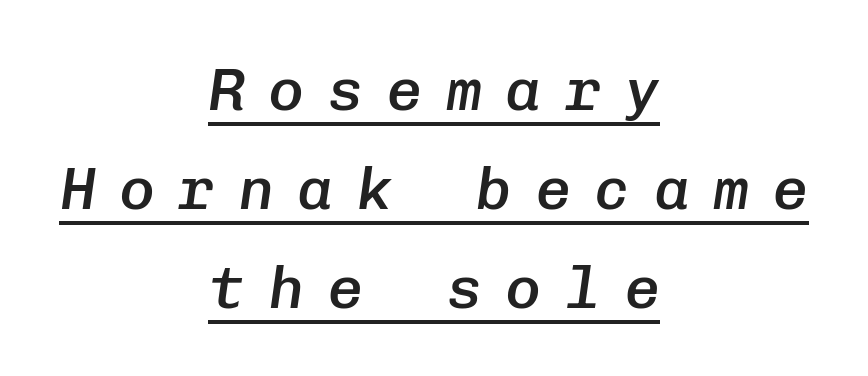
Q: Is the text bold? A: Semi-bold.
Q: Is the text italic (slanted)? A: Yes, it leans right by about 8 degrees.
Q: Is the text underlined? A: Yes.
Q: How is the paragraph aligned? A: Centered.
Q: Is the spacing between letters normal or unusually wide? A: Unusually wide.
Q: Is the spacing between lines tight, normal or loose? A: Normal.
Q: Width (condensed, normal, or wide)? A: Normal.
Q: Stroke contrast? A: Low.
Q: x-height? A: Medium.
Q: Monospaced? A: Yes.
